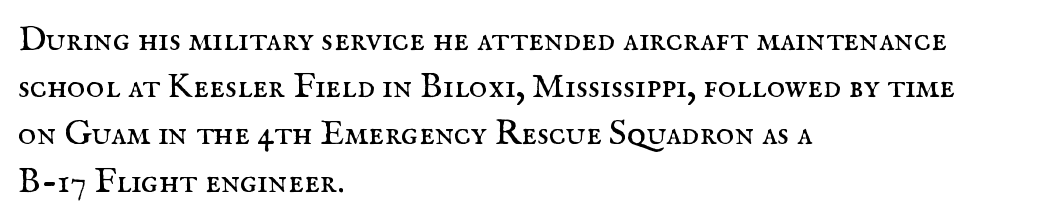
The image shows 35 px regular-weight serif type, upright; set left-aligned, normal line spacing (1.35x), normal letter spacing, not underlined; medium stroke contrast and a small x-height.
